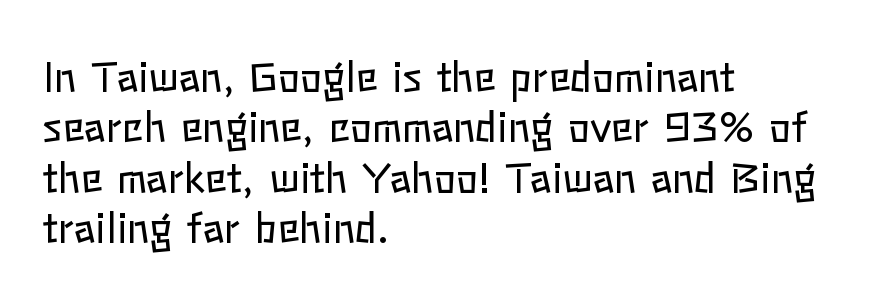
Stems here are at most as thick as an everyday book face. Between one letter and the next there's only the usual sliver of space. Do the letters lean? They stand straight. A typesetter would call this proportional, since set widths differ per character. The lines are quadded left.
